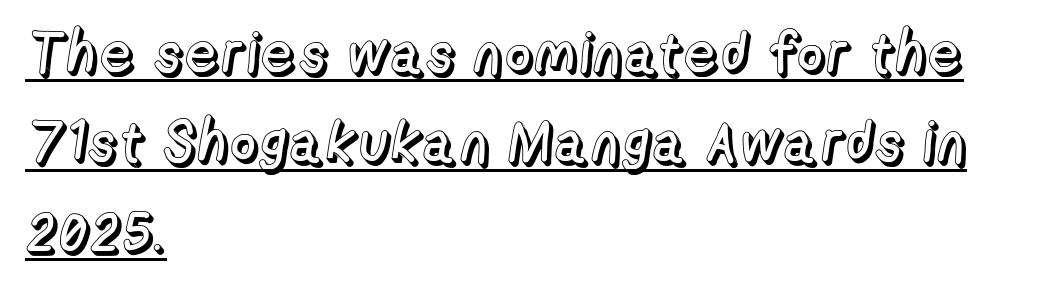
{"width": "normal", "x_height": "medium", "monospaced": "no", "underline": "yes", "align": "left", "line_spacing": "normal", "line_spacing_ratio": 1.57, "letter_spacing": "normal", "letter_spacing_em": 0.0, "glyph_px": 57}
